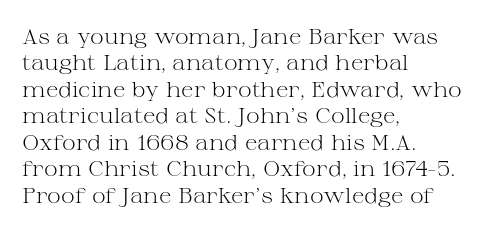
Q: Is the text bold? A: No.
Q: Is the text italic (slanted)? A: No, it is upright.
Q: Is the text underlined? A: No.
Q: How is the paragraph aligned? A: Left-aligned.
Q: Is the spacing between letters normal or unusually wide? A: Normal.
Q: Is the spacing between lines tight, normal or loose? A: Normal.
